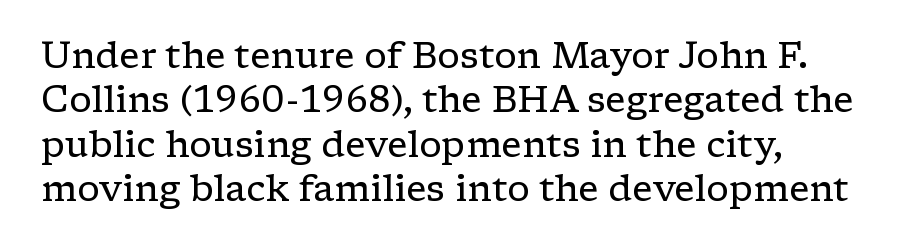
Q: Is the text bold? A: No.
Q: Is the text italic (slanted)? A: No, it is upright.
Q: Is the typeface a serif or a sans-serif typeface? A: Serif.
Q: Is the text underlined? A: No.
Q: How is the paragraph aligned? A: Left-aligned.
Q: Is the spacing between letters normal or unusually wide? A: Normal.
Q: Width (condensed, normal, or wide)? A: Wide.
Q: Stroke contrast? A: Low.
Q: x-height? A: Medium.
Q: Monospaced? A: No.
